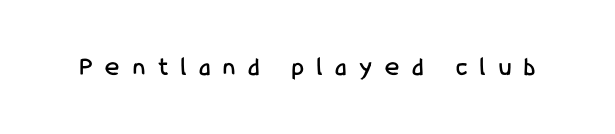
Short note: letters widely spaced. Bare-footed words on every line. Characters remain perfectly vertical along every line.
